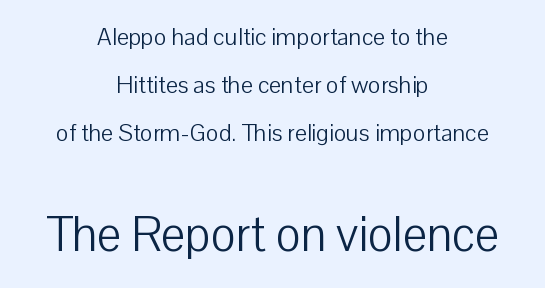
Q: Is the text bold? A: No.
Q: Is the text italic (slanted)? A: No, it is upright.
Q: Is the typeface a serif or a sans-serif typeface? A: Sans-serif.
Q: Is the text underlined? A: No.
Q: How is the paragraph aligned? A: Centered.
Q: Is the spacing between letters normal or unusually wide? A: Normal.
Q: Is the spacing between lines tight, normal or loose? A: Loose.
Q: Which block of text is set in a larger size, the first (top) or the second (bottom)? A: The second (bottom) one.
Q: Width (condensed, normal, or wide)? A: Normal.
Q: Stroke contrast? A: Low.
Q: x-height? A: Medium.
Q: Monospaced? A: No.
